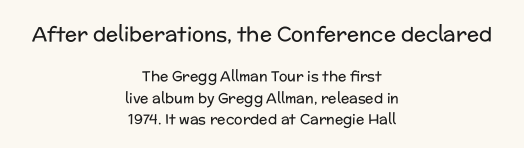
A centered setting, common on invitations and titles, is used for this passage. The weight tops out at a normal text grade. The composition opens big and finishes small. Leading: standard.
